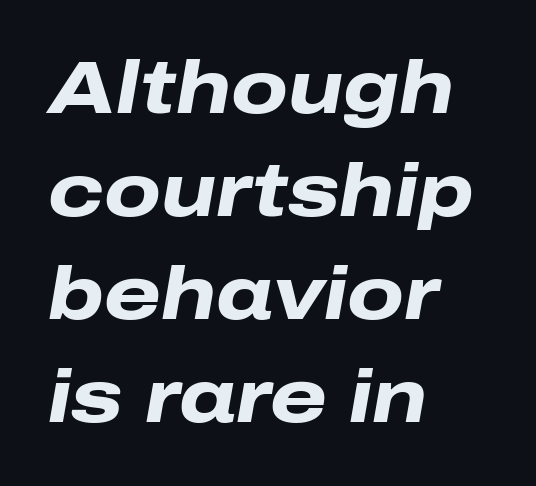
Q: Is the text bold? A: Yes.
Q: Is the text italic (slanted)? A: Yes, it leans right by about 10 degrees.
Q: Is the text underlined? A: No.
Q: How is the paragraph aligned? A: Left-aligned.
Q: Is the spacing between letters normal or unusually wide? A: Normal.
Q: Is the spacing between lines tight, normal or loose? A: Normal.
Q: Width (condensed, normal, or wide)? A: Wide.
Q: Stroke contrast? A: Low.
Q: x-height? A: Medium.
Q: Monospaced? A: No.
